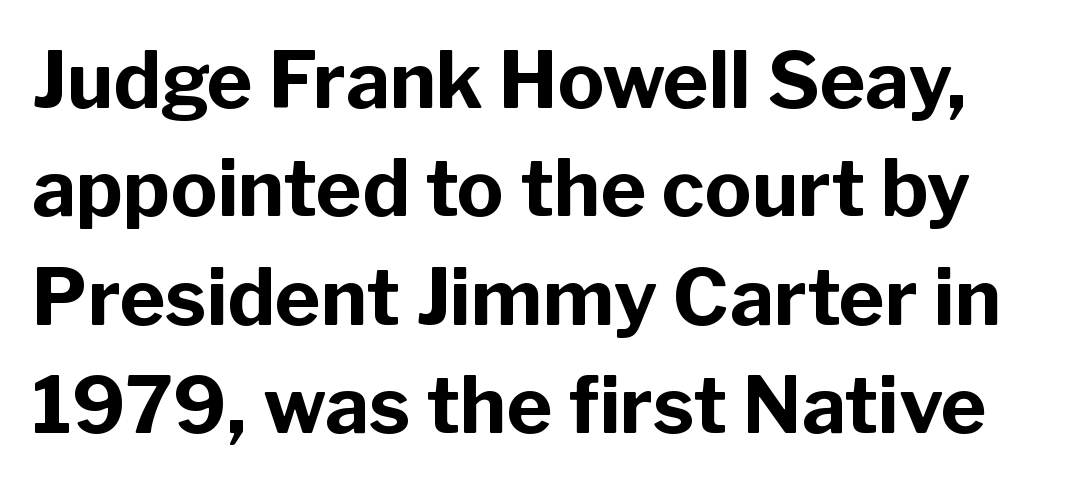
The image shows 78 px bold sans-serif type, upright; set normal line spacing (1.39x), normal letter spacing, not underlined; low stroke contrast and a medium x-height.
